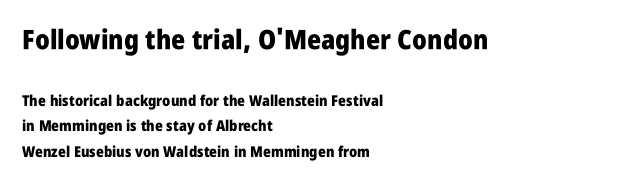
Q: Is the text bold? A: Yes.
Q: Is the text italic (slanted)? A: No, it is upright.
Q: Is the text underlined? A: No.
Q: How is the paragraph aligned? A: Left-aligned.
Q: Is the spacing between letters normal or unusually wide? A: Normal.
Q: Which block of text is set in a larger size, the first (top) or the second (bottom)? A: The first (top) one.
